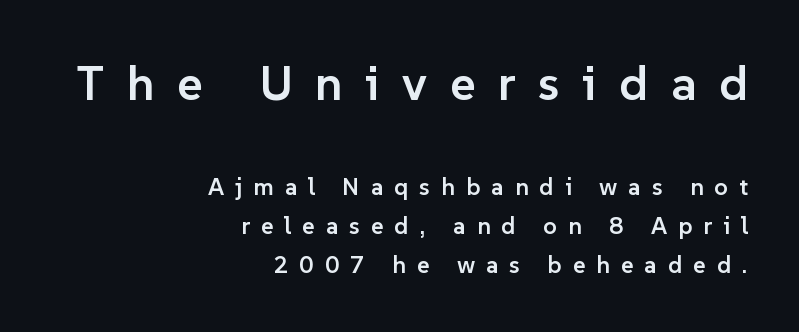
Looks like regular typesetting: each glyph gets only the width it needs. Does the type have serifs? No, each stem ends abruptly. The rendering shrinks the type as you move from the upper chunk to the lower. These lines carry some extra weight — a demibold, not a full bold. Display-style spreading of the glyphs; the letterfit is very open. The block of text has a typical density, with ordinary space between rows.
